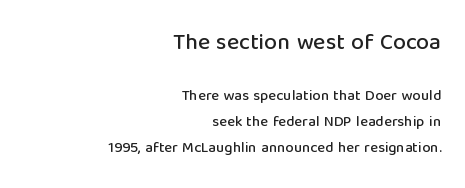
Q: Is the text italic (slanted)? A: No, it is upright.
Q: Is the text underlined? A: No.
Q: How is the paragraph aligned? A: Right-aligned.
Q: Is the spacing between letters normal or unusually wide? A: Normal.
Q: Which block of text is set in a larger size, the first (top) or the second (bottom)? A: The first (top) one.
